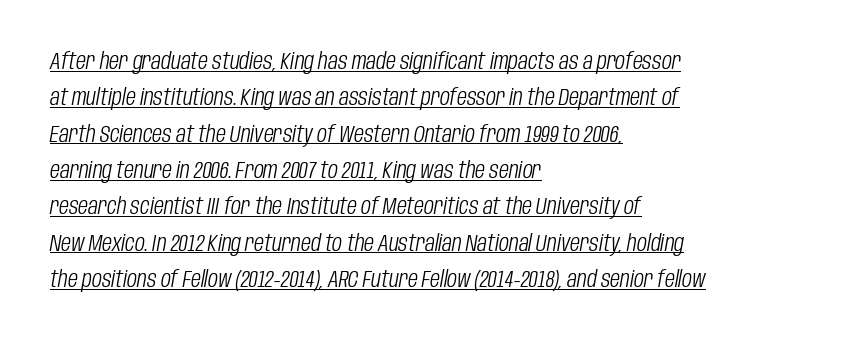
The image shows 23 px text type, italic (leaning right); set left-aligned, normal line spacing (1.58x), normal letter spacing, underlined.
